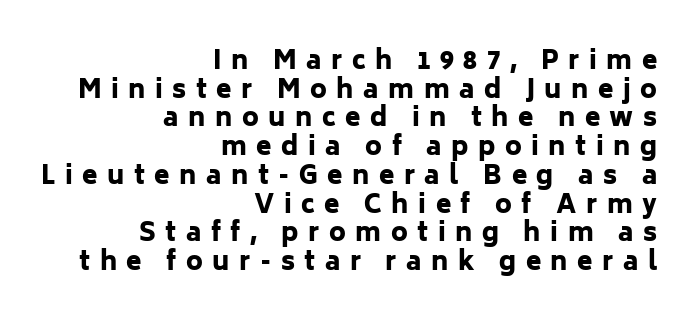
You'd pick this weight for a headline — it's a proper bold. What's the leading like? Squeezed, with rows nearly overlapping. The line texture is sparse and dotted thanks to wide tracking. Ordinary non-slanted type is in use. The passage shown is not underscored anywhere.
